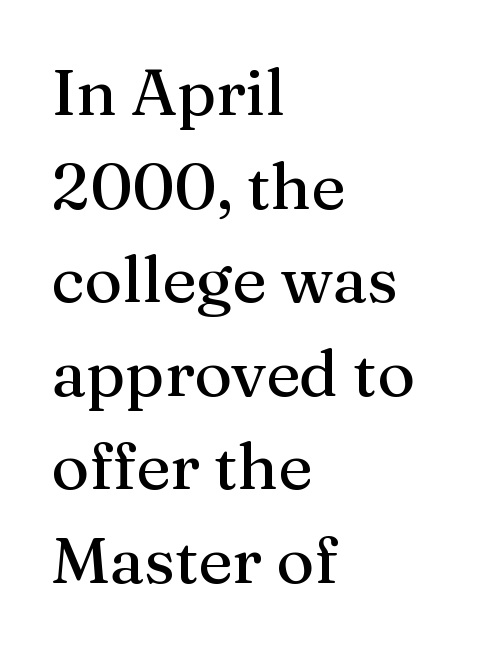
The image shows 65 px serif type, upright; set left-aligned, normal line spacing (1.44x), normal letter spacing, not underlined; medium stroke contrast and a medium x-height.
